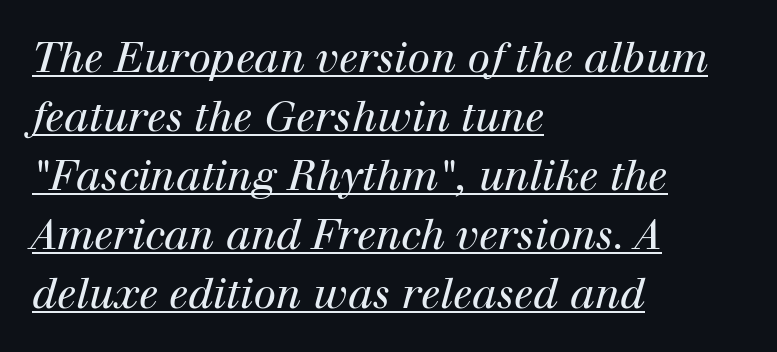
The image shows 41 px regular-weight serif type, italic (leaning right); set left-aligned, normal line spacing (1.44x), normal letter spacing, underlined; high stroke contrast and a medium x-height.
